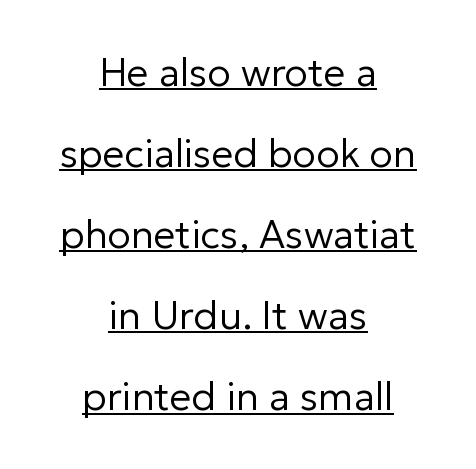
Q: Is the text bold? A: No.
Q: Is the text italic (slanted)? A: No, it is upright.
Q: Is the typeface a serif or a sans-serif typeface? A: Sans-serif.
Q: Is the text underlined? A: Yes.
Q: How is the paragraph aligned? A: Centered.
Q: Is the spacing between letters normal or unusually wide? A: Normal.
Q: Is the spacing between lines tight, normal or loose? A: Loose.
Q: Width (condensed, normal, or wide)? A: Normal.
Q: Stroke contrast? A: Low.
Q: x-height? A: Medium.
Q: Monospaced? A: No.
